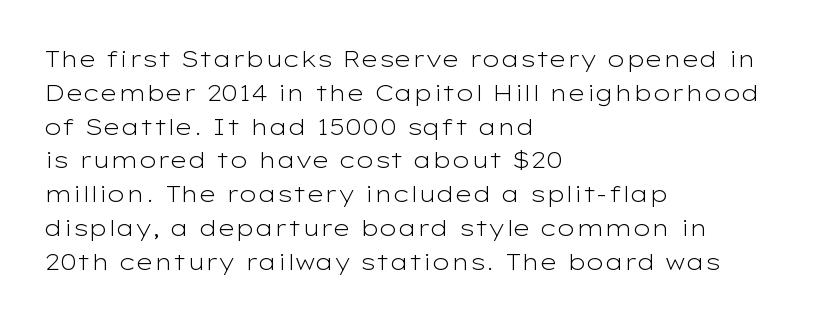
Just letters on the line, the space beneath them empty. Evenly set lines give the paragraph a standard silhouette. Heft: none added — not bold. Notice how the passage keeps a crisp vertical edge on the left only. No extra tracking has been applied to these lines. A roman cut, with each character standing at attention.
